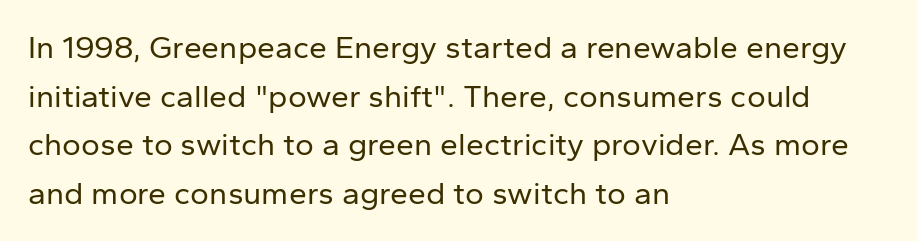
Q: Is the text bold? A: No.
Q: Is the text italic (slanted)? A: No, it is upright.
Q: Is the typeface a serif or a sans-serif typeface? A: Sans-serif.
Q: Is the text underlined? A: No.
Q: How is the paragraph aligned? A: Left-aligned.
Q: Is the spacing between letters normal or unusually wide? A: Normal.
Q: Is the spacing between lines tight, normal or loose? A: Normal.
Q: Width (condensed, normal, or wide)? A: Normal.
Q: Stroke contrast? A: Low.
Q: x-height? A: Medium.
Q: Monospaced? A: No.
